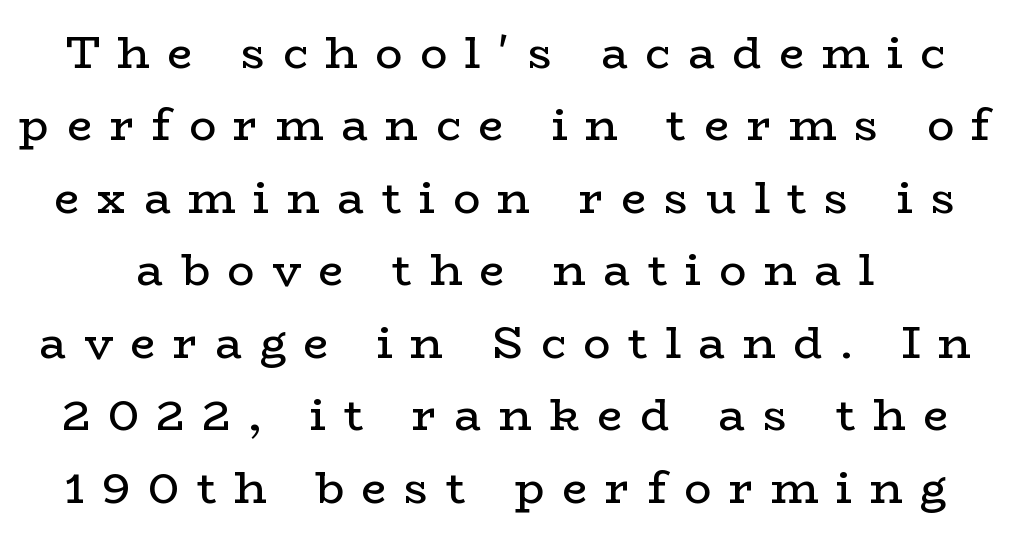
{"serif": "yes", "italic": "no", "bold": "no", "weight": "regular", "width": "wide", "stroke_contrast": "low", "x_height": "medium", "monospaced": "no", "underline": "no", "line_spacing": "normal", "line_spacing_ratio": 1.61, "letter_spacing": "wide", "letter_spacing_em": 0.39, "glyph_px": 45}
